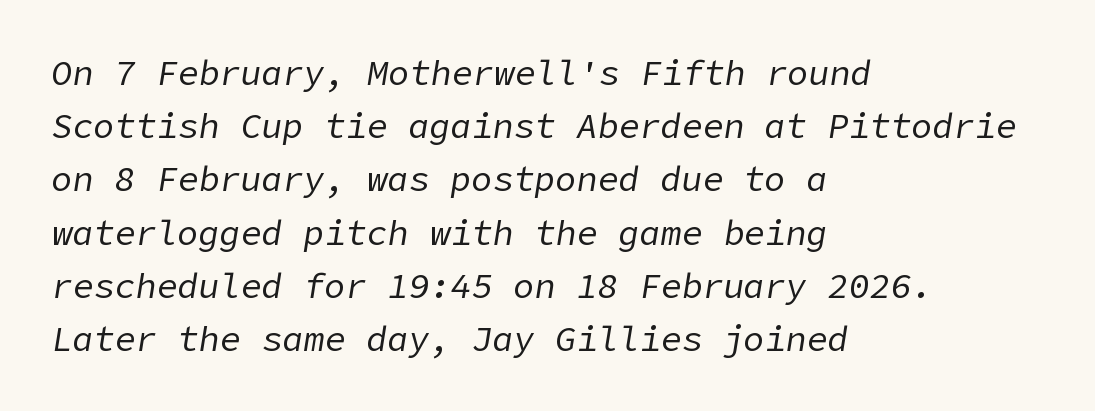
The image shows 35 px regular-weight type, italic (leaning right); set left-aligned, normal line spacing (1.52x), normal letter spacing, not underlined; low stroke contrast and a medium x-height.
